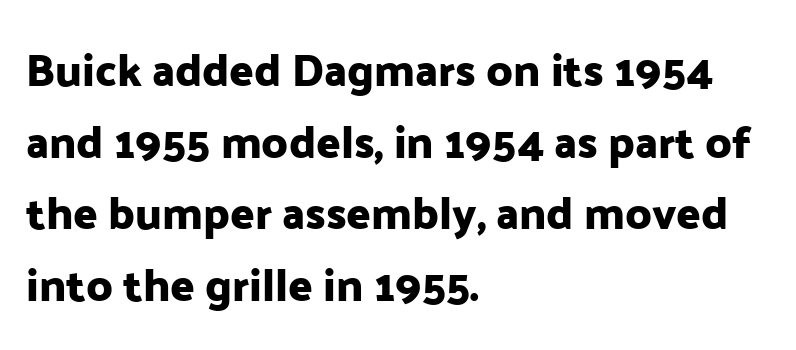
The image shows 45 px sans-serif type, upright; set left-aligned, normal line spacing (1.59x), normal letter spacing, not underlined; low stroke contrast and a medium x-height.
